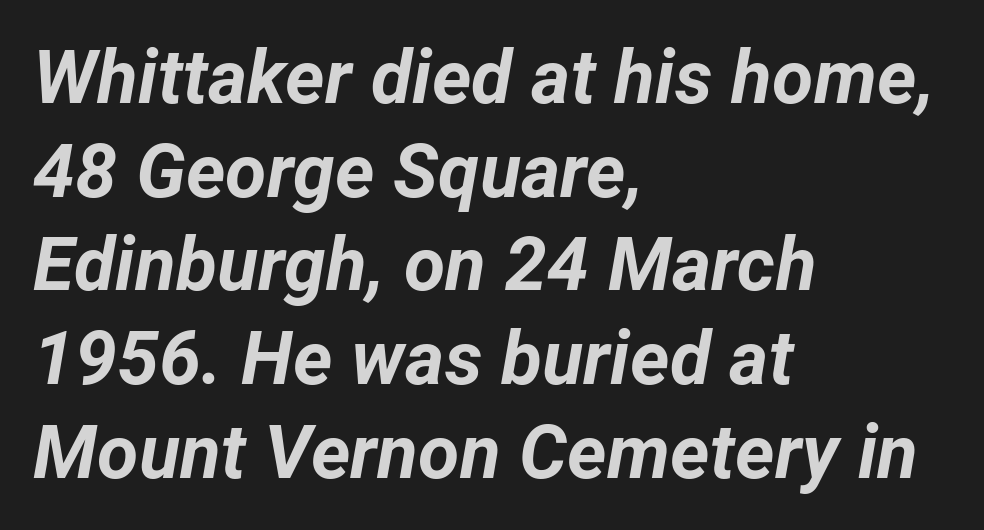
Q: Is the text bold? A: Yes.
Q: Is the text italic (slanted)? A: Yes, it leans right by about 12 degrees.
Q: Is the text underlined? A: No.
Q: How is the paragraph aligned? A: Left-aligned.
Q: Is the spacing between letters normal or unusually wide? A: Normal.
Q: Is the spacing between lines tight, normal or loose? A: Normal.
Q: Width (condensed, normal, or wide)? A: Normal.
Q: Stroke contrast? A: Low.
Q: x-height? A: Medium.
Q: Monospaced? A: No.
